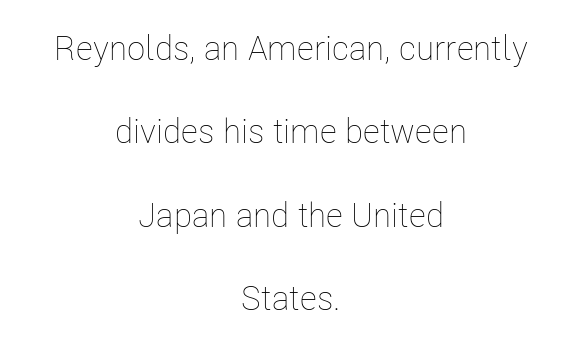
Bold? No — there's no thickening of the strokes. Caption: standard tracking, unaltered. A clean baseline with only descenders dipping below it. This is the regular roman posture of the typeface. Varying glyph widths throughout — classic text-font behaviour.
